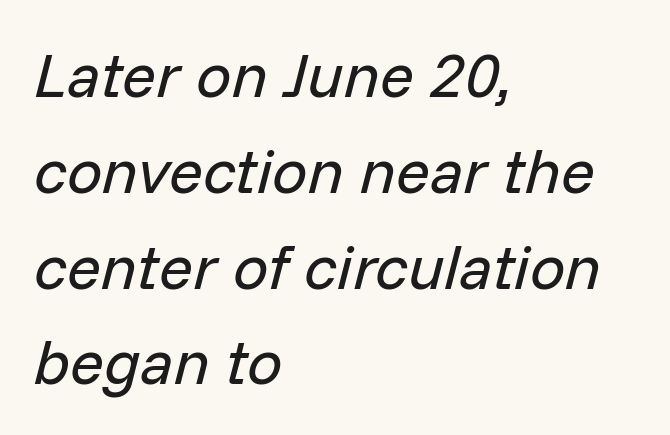
The face looks like a standard text weight, possibly lighter. Rule under the text: the space is simply empty. The rendering uses natural spacing where letterforms have individual widths. The horizontal fit of the characters is conventional and even. The face used here has a pronounced slope to its letters.
